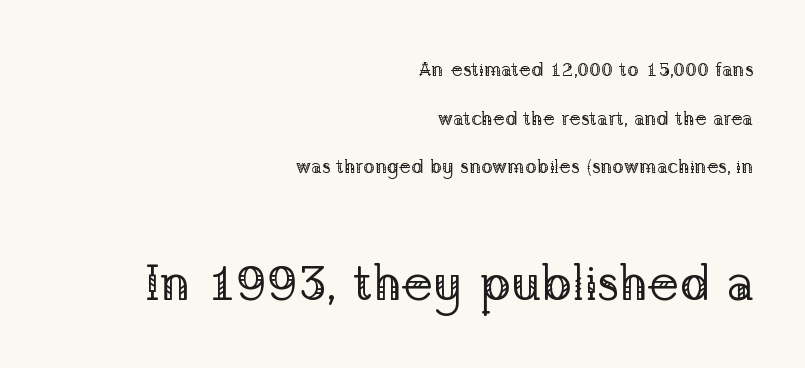
The image shows 51 px regular-weight serif type, upright; set right-aligned, loose line spacing (2.43x), normal letter spacing, not underlined; the second (bottom) block is 2.55x larger; low stroke contrast and a medium x-height.
